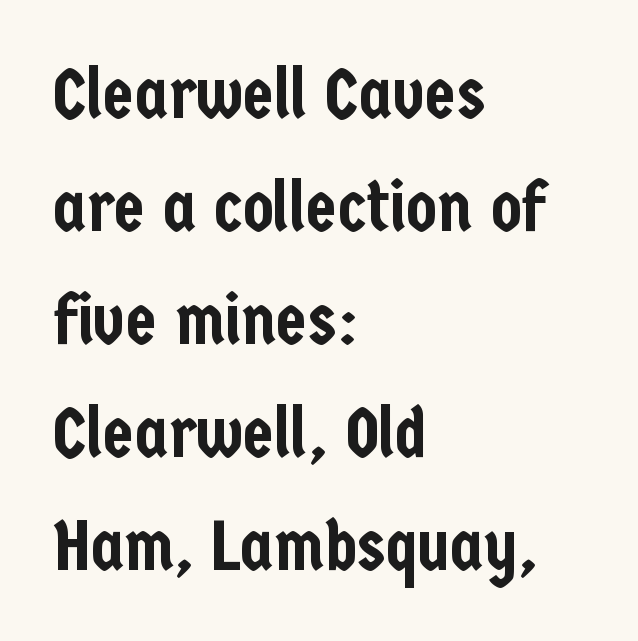
If you measured baseline to baseline, you'd find a middling distance. Short and long lines alike share a common starting point at left. Descenders are the only things crossing below the line. Regarding serifs, this sample does without them. Glyph-to-glyph distance matches everyday printed text. This sample has the flowing, uneven cadence of proportional lettering.
